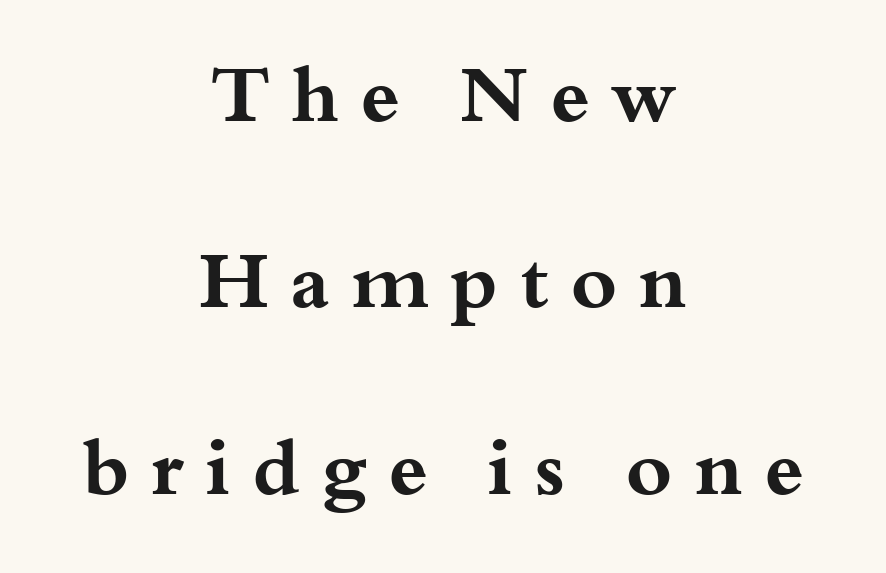
The image shows 79 px bold, wide serif type, upright; set centered, loose line spacing (2.36x), unusually wide letter spacing (+0.27 em), not underlined; medium stroke contrast and a small x-height.
